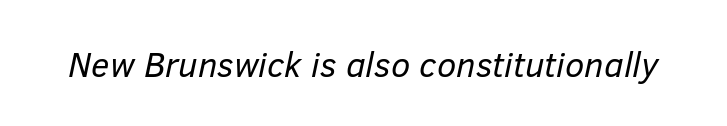
Think of a printed novel: that variable character pitch is what you see here. When letters slant like this, we call the style italic. The rendering keeps characters at their native spacing. Beneath every word, the page is bare.
